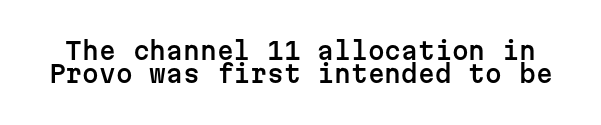
{"italic": "no", "underline": "no", "line_spacing": "tight", "line_spacing_ratio": 0.97, "letter_spacing": "normal", "letter_spacing_em": 0.0, "glyph_px": 24}
